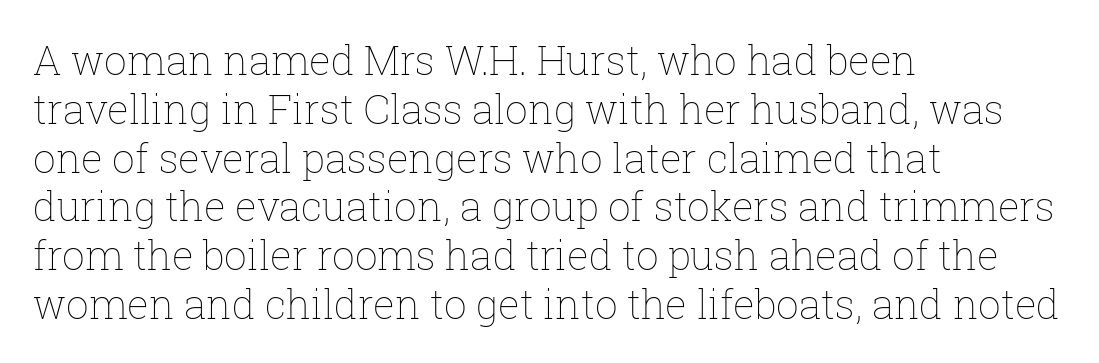
Q: Is the text bold? A: No.
Q: Is the text italic (slanted)? A: No, it is upright.
Q: Is the text underlined? A: No.
Q: How is the paragraph aligned? A: Left-aligned.
Q: Is the spacing between letters normal or unusually wide? A: Normal.
Q: Width (condensed, normal, or wide)? A: Normal.
Q: Stroke contrast? A: Low.
Q: x-height? A: Medium.
Q: Monospaced? A: No.
